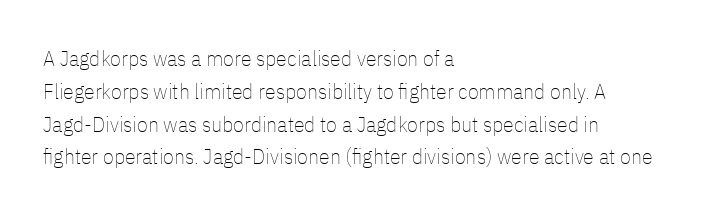
Descender tails drop into unmarked territory. Vertically, the passage feels balanced, rows spaced as you'd expect. The typesetter chose a ragged-right arrangement here. The typography opts for an upright posture over an oblique one. The rendering keeps characters at their native spacing. Stroke mass is kept to a normal reading level or below.
